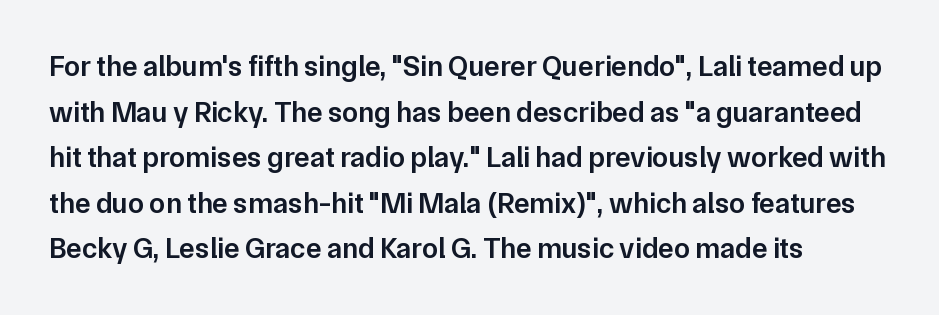
Q: Is the text bold? A: Semi-bold.
Q: Is the text italic (slanted)? A: No, it is upright.
Q: Is the typeface a serif or a sans-serif typeface? A: Sans-serif.
Q: Is the text underlined? A: No.
Q: How is the paragraph aligned? A: Left-aligned.
Q: Is the spacing between letters normal or unusually wide? A: Normal.
Q: Is the spacing between lines tight, normal or loose? A: Normal.
Q: Width (condensed, normal, or wide)? A: Normal.
Q: Stroke contrast? A: Low.
Q: x-height? A: Medium.
Q: Monospaced? A: No.
